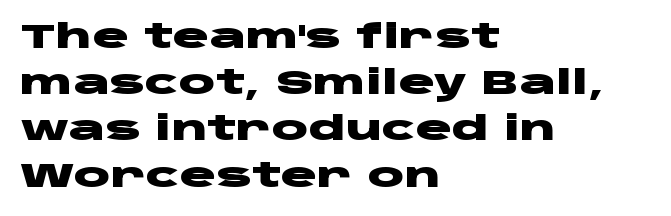
{"serif": "no", "italic": "no", "bold": "yes", "weight": "heavy", "width": "wide", "stroke_contrast": "low", "x_height": "large", "monospaced": "no", "underline": "no", "align": "left", "line_spacing": "normal", "line_spacing_ratio": 1.36, "letter_spacing": "normal", "letter_spacing_em": 0.0, "glyph_px": 34}
